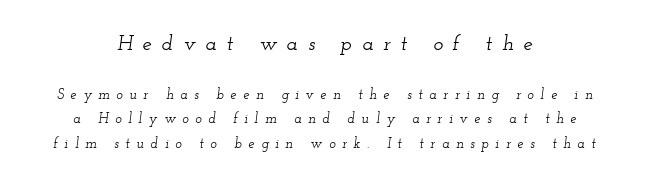
Substantial extra tracking has been applied to these lines. The composition opens big and finishes small. In CSS terms this would be text-align: center. The face used here has a pronounced slope to its letters. Descenders hang freely into open space.
